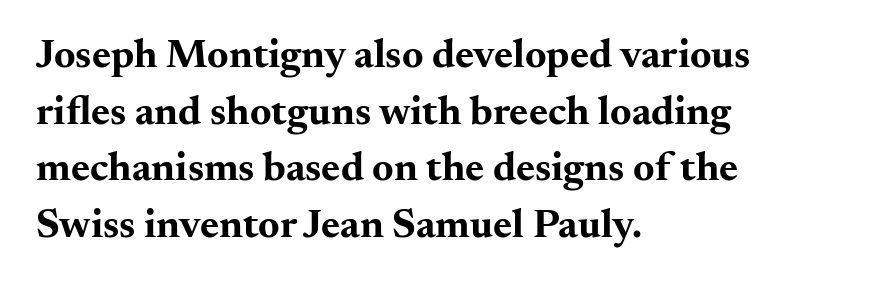
Q: Is the text bold? A: Yes.
Q: Is the text italic (slanted)? A: No, it is upright.
Q: Is the typeface a serif or a sans-serif typeface? A: Serif.
Q: Is the text underlined? A: No.
Q: How is the paragraph aligned? A: Left-aligned.
Q: Is the spacing between letters normal or unusually wide? A: Normal.
Q: Is the spacing between lines tight, normal or loose? A: Normal.
Q: Width (condensed, normal, or wide)? A: Wide.
Q: Stroke contrast? A: Medium.
Q: x-height? A: Small.
Q: Monospaced? A: No.
